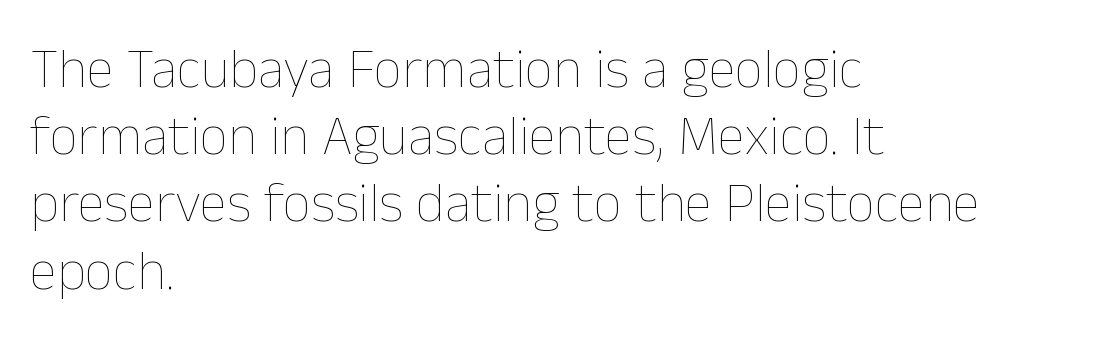
Q: Is the text bold? A: No.
Q: Is the text italic (slanted)? A: No, it is upright.
Q: Is the text underlined? A: No.
Q: How is the paragraph aligned? A: Left-aligned.
Q: Is the spacing between letters normal or unusually wide? A: Normal.
Q: Width (condensed, normal, or wide)? A: Normal.
Q: Stroke contrast? A: Low.
Q: x-height? A: Medium.
Q: Monospaced? A: No.
